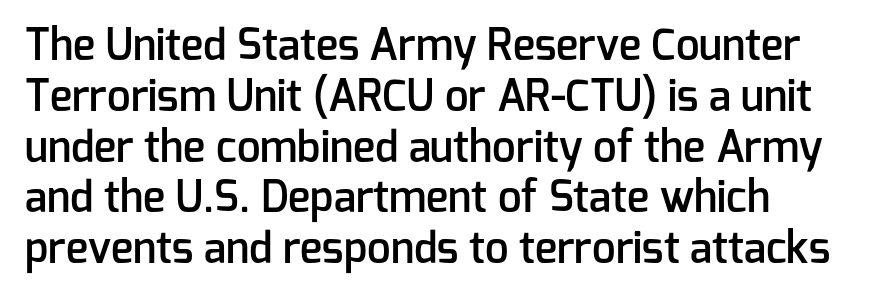
The image shows 42 px semibold sans-serif type, upright; set left-aligned, line spacing 1.21x, normal letter spacing, not underlined; low stroke contrast and a medium x-height.
